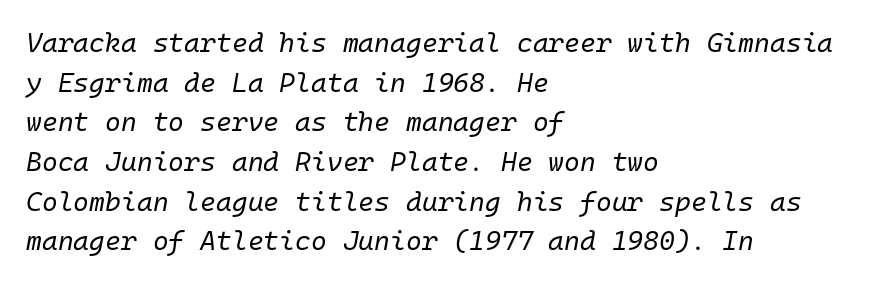
Q: Is the text bold? A: No.
Q: Is the text italic (slanted)? A: Yes, it leans right by about 10 degrees.
Q: Is the text underlined? A: No.
Q: How is the paragraph aligned? A: Left-aligned.
Q: Is the spacing between letters normal or unusually wide? A: Normal.
Q: Is the spacing between lines tight, normal or loose? A: Normal.
